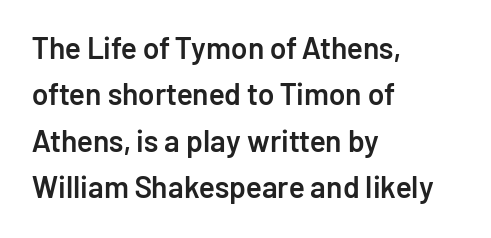
The image shows 30 px semibold sans-serif type, upright; set left-aligned, normal line spacing (1.55x), normal letter spacing, not underlined; low stroke contrast and a medium x-height.
